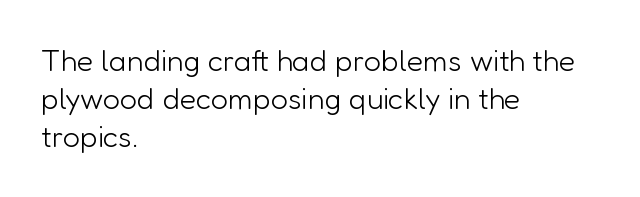
A clean baseline with only descenders dipping below it. A typesetter would mark this as roman, not italic. Looks like regular typesetting: each glyph gets only the width it needs. Compared with typical paragraphs, the rows here are spaced about the same. The passage shown is typeset with a sans-serif family.
